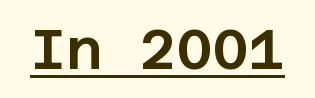
The image shows 56 px sans-serif type, upright; set normal letter spacing, underlined; low stroke contrast and a large x-height.
